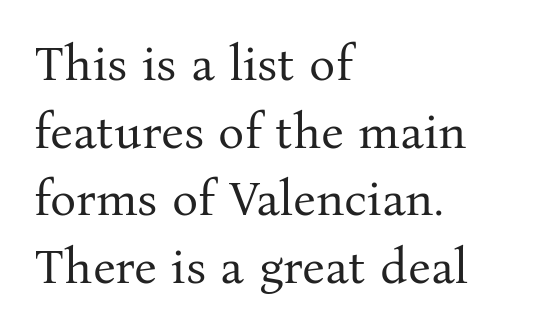
Q: Is the text bold? A: No.
Q: Is the text italic (slanted)? A: No, it is upright.
Q: Is the typeface a serif or a sans-serif typeface? A: Serif.
Q: Is the text underlined? A: No.
Q: How is the paragraph aligned? A: Left-aligned.
Q: Is the spacing between letters normal or unusually wide? A: Normal.
Q: Is the spacing between lines tight, normal or loose? A: Normal.
Q: Width (condensed, normal, or wide)? A: Normal.
Q: Stroke contrast? A: Medium.
Q: x-height? A: Medium.
Q: Monospaced? A: No.
